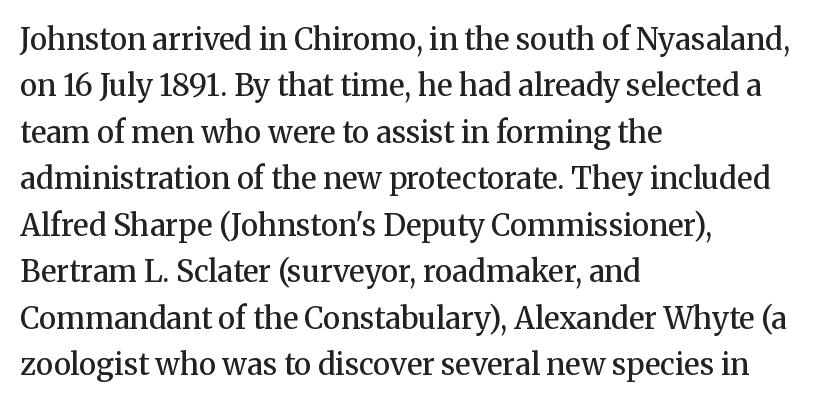
The image shows 30 px semibold serif type, upright; set left-aligned, normal line spacing (1.55x), normal letter spacing, not underlined; medium stroke contrast and a medium x-height.
